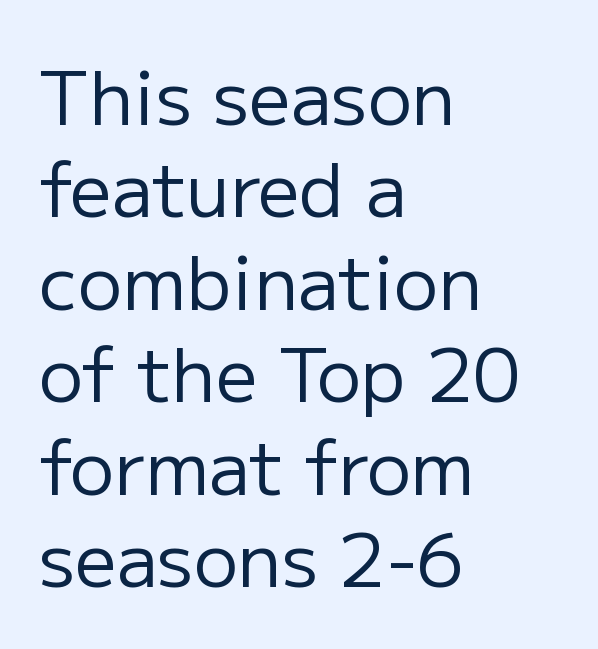
Q: Is the text bold? A: No.
Q: Is the text italic (slanted)? A: No, it is upright.
Q: Is the typeface a serif or a sans-serif typeface? A: Sans-serif.
Q: Is the text underlined? A: No.
Q: How is the paragraph aligned? A: Left-aligned.
Q: Is the spacing between letters normal or unusually wide? A: Normal.
Q: Is the spacing between lines tight, normal or loose? A: Normal.
Q: Width (condensed, normal, or wide)? A: Normal.
Q: Stroke contrast? A: Low.
Q: x-height? A: Medium.
Q: Monospaced? A: No.
